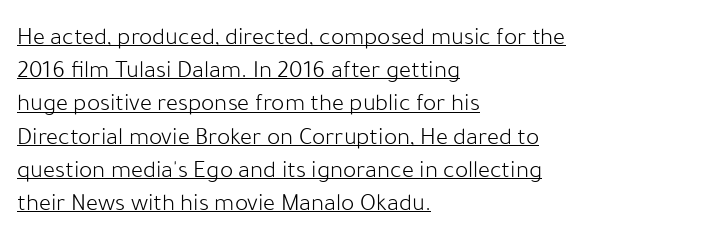
The image shows 25 px text type, upright; set left-aligned, normal line spacing (1.33x), normal letter spacing, underlined.
